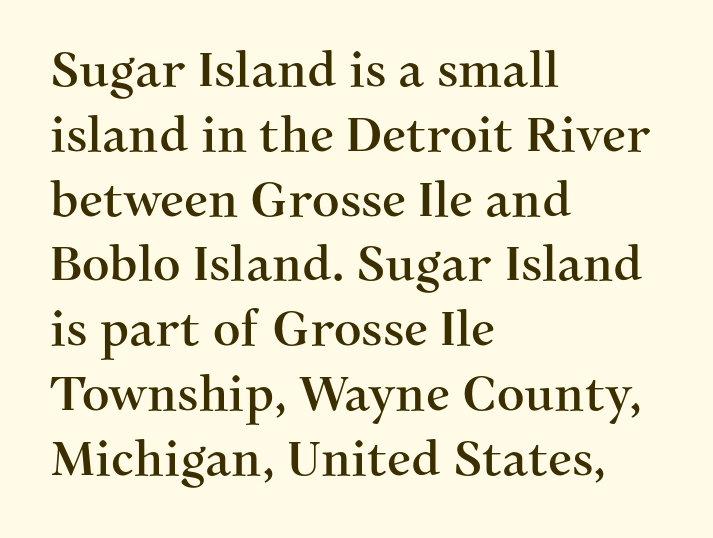
{"serif": "yes", "italic": "no", "width": "normal", "stroke_contrast": "medium", "x_height": "medium", "monospaced": "no", "underline": "no", "align": "left", "line_spacing": "normal", "line_spacing_ratio": 1.35, "letter_spacing": "normal", "letter_spacing_em": 0.0, "glyph_px": 48}
